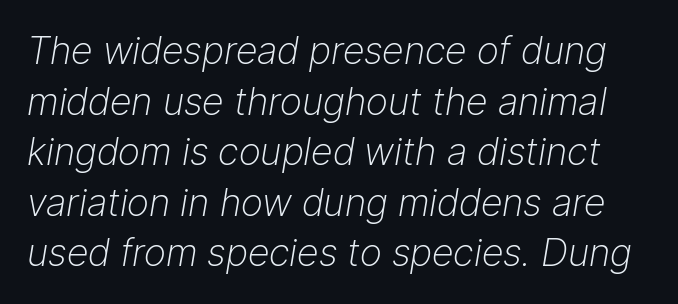
Rule under the text: the space is simply empty. Each letter keeps its own natural width here, so spacing adapts to shape. You can tell it's italic because the verticals aren't actually vertical. Leading matches the norm, producing a regular column.
